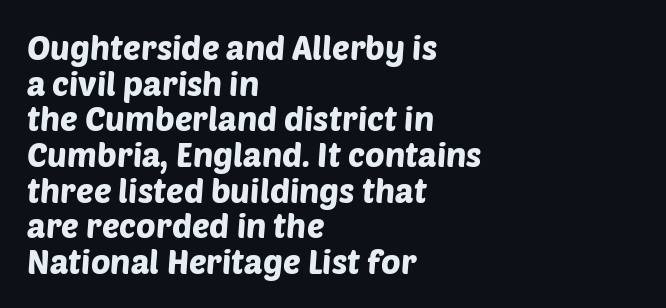
Q: Is the typeface a serif or a sans-serif typeface? A: Sans-serif.
Q: Is the text underlined? A: No.
Q: How is the paragraph aligned? A: Left-aligned.
Q: Is the spacing between letters normal or unusually wide? A: Normal.
Q: Is the spacing between lines tight, normal or loose? A: Tight.
Q: Width (condensed, normal, or wide)? A: Normal.
Q: Stroke contrast? A: Low.
Q: x-height? A: Large.
Q: Monospaced? A: No.
